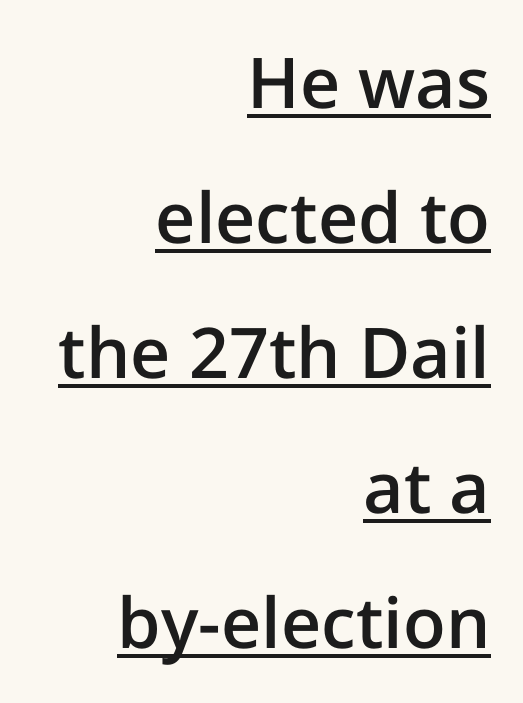
The image shows 70 px semibold sans-serif type, upright; set right-aligned, loose line spacing (1.93x), normal letter spacing, underlined; low stroke contrast and a medium x-height.
